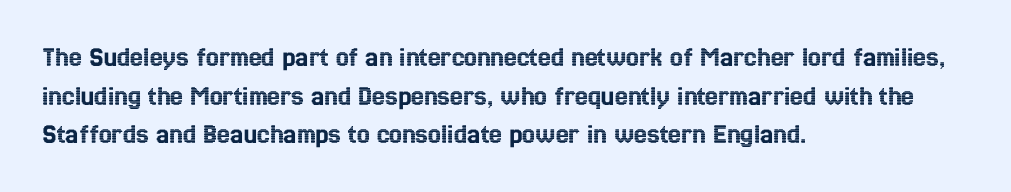
The image shows 29 px condensed type, upright; set left-aligned, normal line spacing (1.33x), normal letter spacing, not underlined; a medium x-height.
